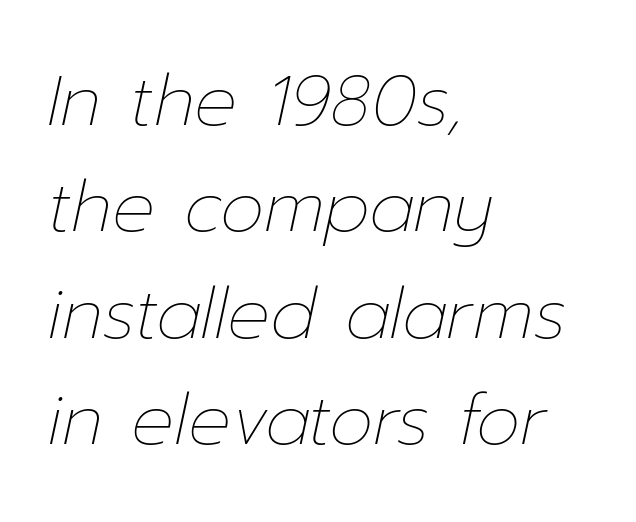
The image shows 71 px thin type, italic (leaning right); set left-aligned, normal line spacing (1.5x), normal letter spacing, not underlined; low stroke contrast and a medium x-height.
